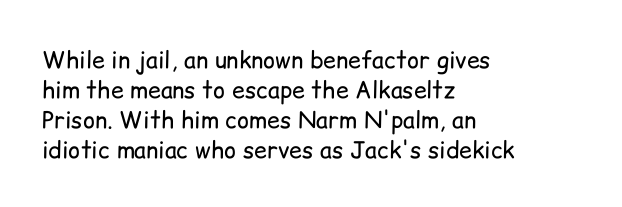
Q: Is the text bold? A: No.
Q: Is the text italic (slanted)? A: No, it is upright.
Q: Is the text underlined? A: No.
Q: How is the paragraph aligned? A: Left-aligned.
Q: Is the spacing between letters normal or unusually wide? A: Normal.
Q: Is the spacing between lines tight, normal or loose? A: Normal.
